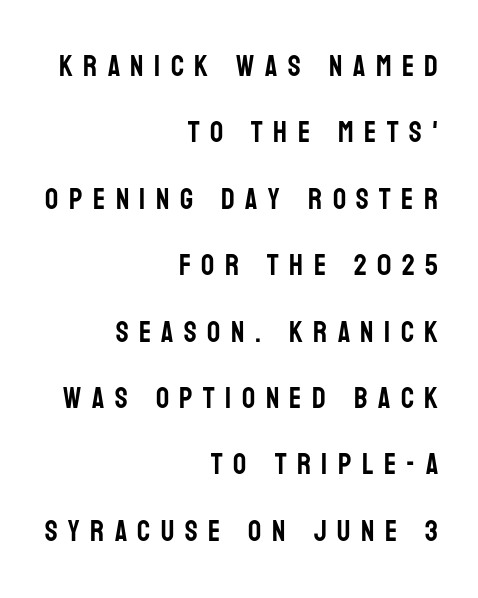
The image shows 29 px condensed sans-serif type, upright; set right-aligned, loose line spacing (2.29x), unusually wide letter spacing (+0.36 em), not underlined; low stroke contrast and a large x-height.
